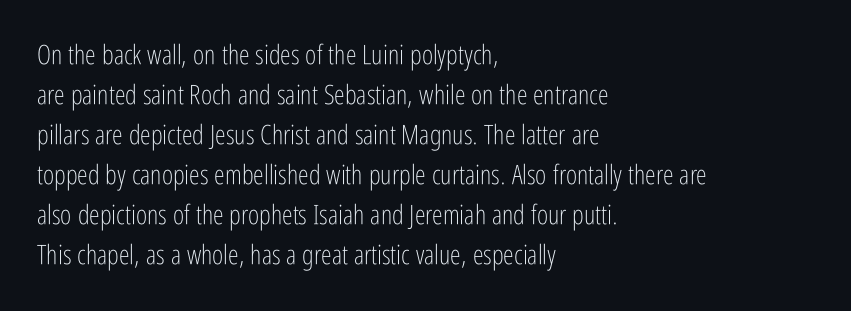
Q: Is the text bold? A: No.
Q: Is the text italic (slanted)? A: No, it is upright.
Q: Is the text underlined? A: No.
Q: How is the paragraph aligned? A: Left-aligned.
Q: Is the spacing between letters normal or unusually wide? A: Normal.
Q: Is the spacing between lines tight, normal or loose? A: Normal.
